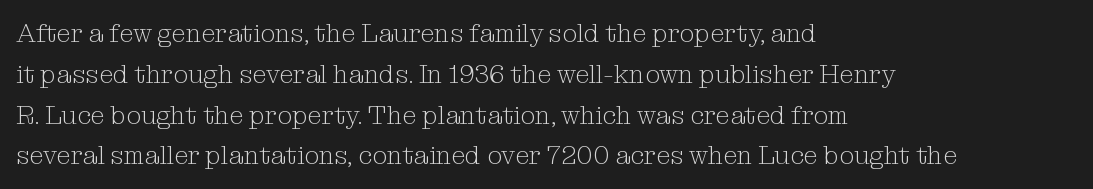
Q: Is the text bold? A: No.
Q: Is the text italic (slanted)? A: No, it is upright.
Q: Is the text underlined? A: No.
Q: How is the paragraph aligned? A: Left-aligned.
Q: Is the spacing between letters normal or unusually wide? A: Normal.
Q: Is the spacing between lines tight, normal or loose? A: Normal.
